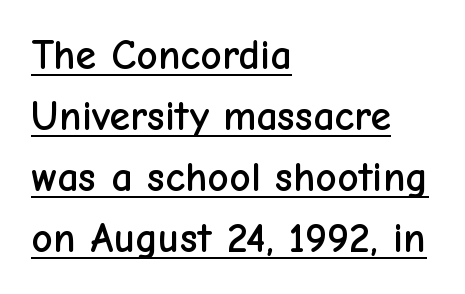
Q: Is the text italic (slanted)? A: No, it is upright.
Q: Is the typeface a serif or a sans-serif typeface? A: Sans-serif.
Q: Is the text underlined? A: Yes.
Q: How is the paragraph aligned? A: Left-aligned.
Q: Is the spacing between letters normal or unusually wide? A: Normal.
Q: Is the spacing between lines tight, normal or loose? A: Normal.
Q: Width (condensed, normal, or wide)? A: Normal.
Q: Stroke contrast? A: Low.
Q: x-height? A: Medium.
Q: Monospaced? A: No.
